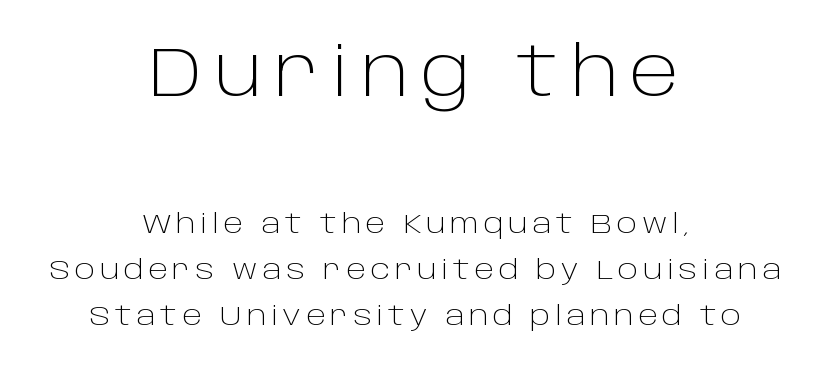
The image shows 68 px light sans-serif type, upright; set centered, normal line spacing (1.7x), not underlined; the first (top) block is 2.52x larger; low stroke contrast and a large x-height.
